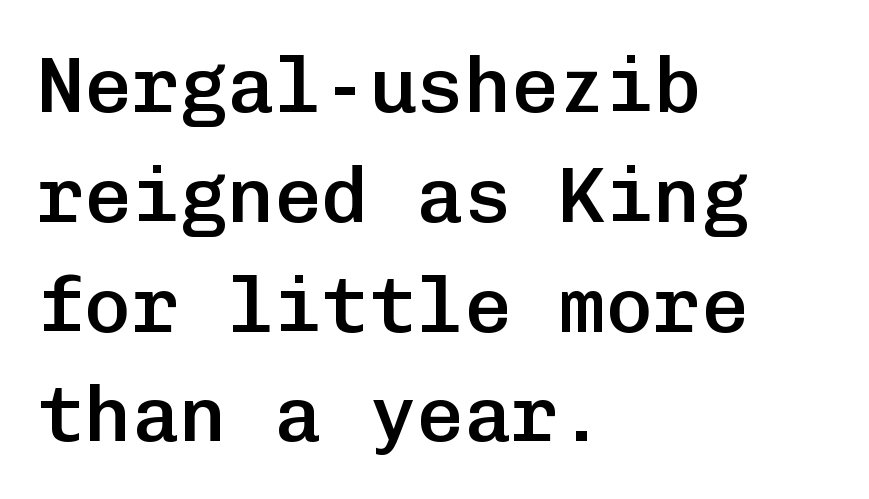
Look at the stroke-to-counter ratio: somewhat heavy, a semibold. Here the designer chose a console-style face with uniform glyph widths. Summary of vertical rhythm: regular, with standard interline spacing. Just letters on the line, the space beneath them empty. Every character sits straight up, as roman type does. The paragraph shown leans on its left margin.
